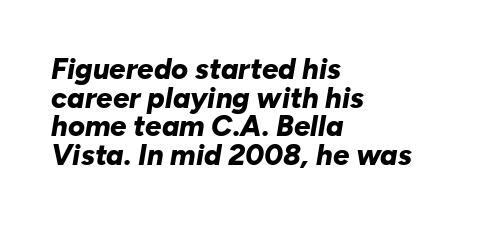
The image shows 29 px bold type, italic (leaning right); set left-aligned, tight line spacing (0.99x), normal letter spacing, not underlined; low stroke contrast and a medium x-height.
